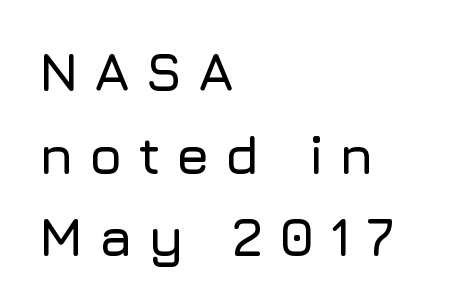
Every character sits straight up, as roman type does. Nobody drew a line under any word here. Proportional: the letters do not fall into vertical columns. How are the letters spaced? Widely, with obvious added tracking. Reading down the column, the eye jumps a familiar distance to each next line. Observe the absence of serifs on each vertical stroke in this sample.
